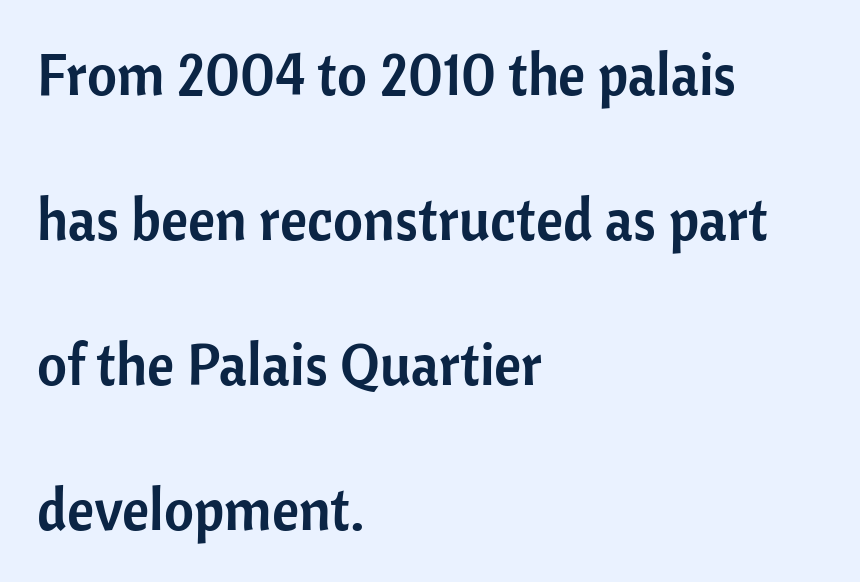
Q: Is the text italic (slanted)? A: No, it is upright.
Q: Is the typeface a serif or a sans-serif typeface? A: Sans-serif.
Q: Is the text underlined? A: No.
Q: How is the paragraph aligned? A: Left-aligned.
Q: Is the spacing between letters normal or unusually wide? A: Normal.
Q: Is the spacing between lines tight, normal or loose? A: Loose.
Q: Width (condensed, normal, or wide)? A: Normal.
Q: Stroke contrast? A: Low.
Q: x-height? A: Medium.
Q: Monospaced? A: No.
